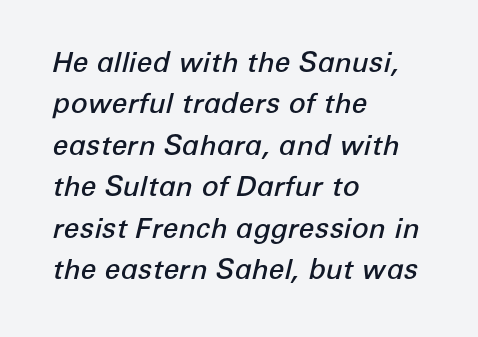
The image shows 28 px semibold type, italic (leaning right); set left-aligned, normal line spacing (1.48x), normal letter spacing, not underlined; low stroke contrast and a medium x-height.
